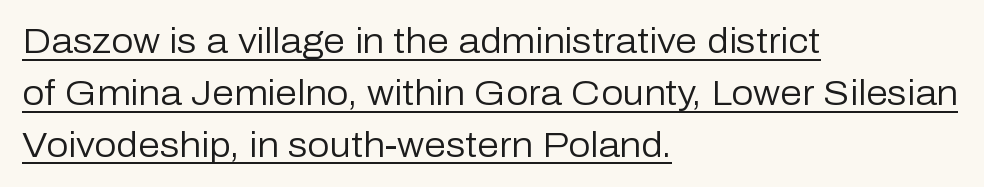
A typesetter would mark this as roman, not italic. You could not count columns in this text — the font is proportionally spaced. The strokes are not fattened; the text isn't bold. Leading matches the norm, producing a regular column.
